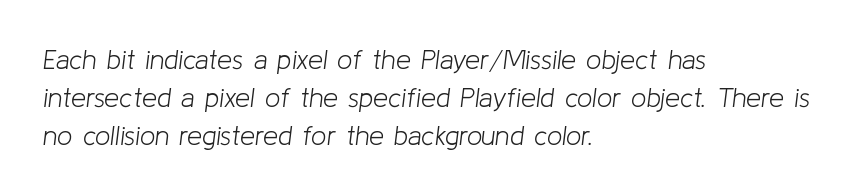
In CSS terms this would be text-align: left. Rule under the text: the space is simply empty. The font sits on the lighter half of the weight spectrum, regular included. Designer's note — italics engaged.
